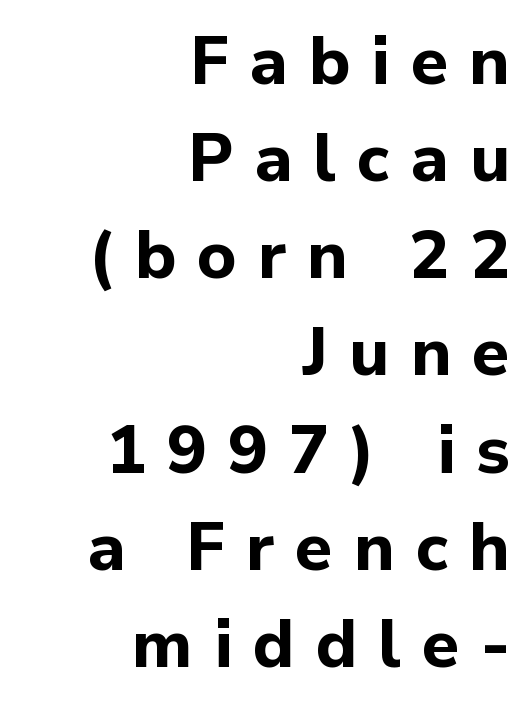
Its strokes are broad and dark, the hallmark of bold type. Looks like regular typesetting: each glyph gets only the width it needs. Font category for this specimen: sans-serif. If you drew a ruler down the right edge, every line would touch it. Upright lettering throughout.
